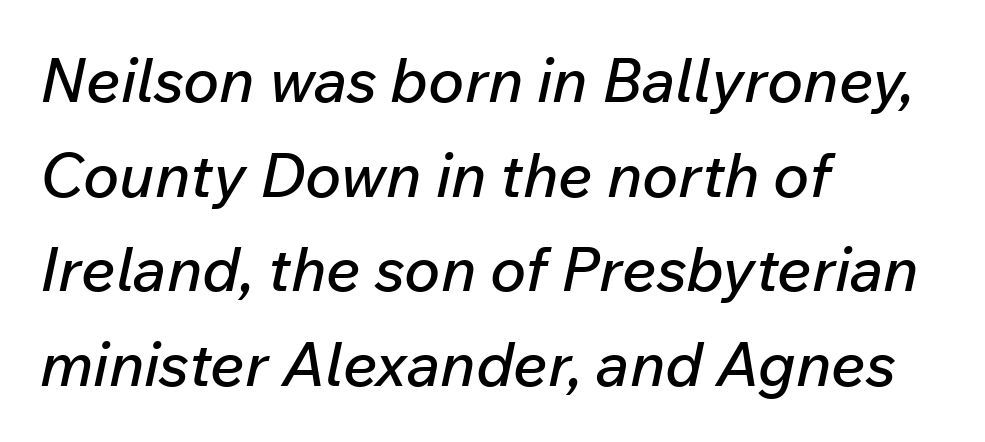
The image shows 61 px text type, italic (leaning right); set left-aligned, normal line spacing (1.55x), normal letter spacing, not underlined; low stroke contrast and a medium x-height.
